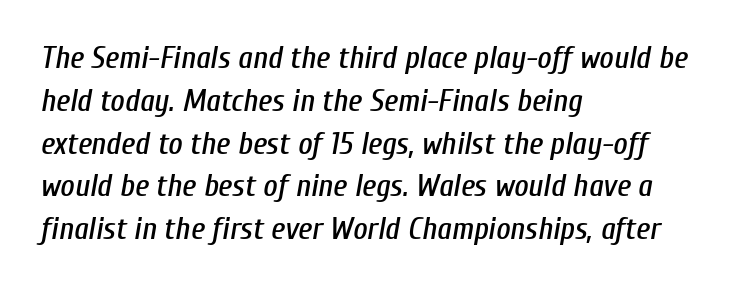
{"italic": "yes", "lean": "right", "slant_degrees": 10, "width": "condensed", "stroke_contrast": "low", "x_height": "medium", "monospaced": "no", "underline": "no", "align": "left", "line_spacing": "normal", "line_spacing_ratio": 1.38, "letter_spacing": "normal", "letter_spacing_em": 0.0, "glyph_px": 31}
